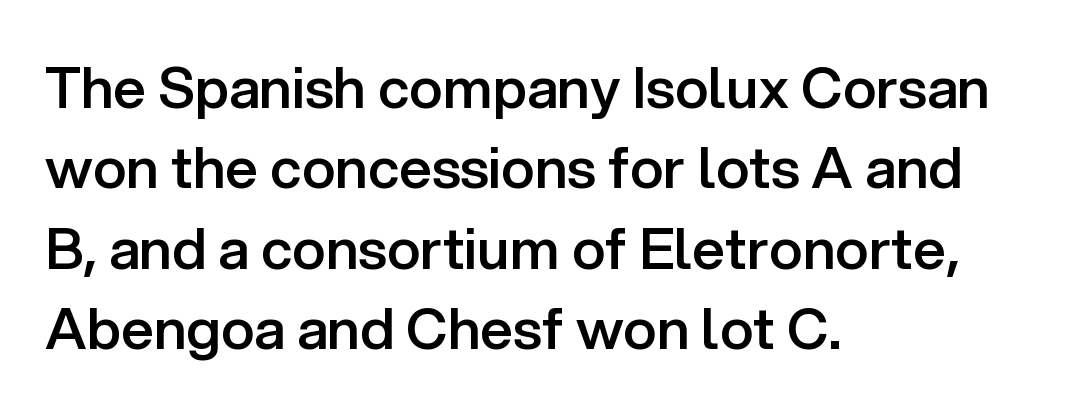
{"serif": "no", "italic": "no", "bold": "semi", "weight": "semibold", "width": "normal", "stroke_contrast": "low", "x_height": "medium", "monospaced": "no", "underline": "no", "align": "left", "line_spacing": "normal", "line_spacing_ratio": 1.41, "letter_spacing": "normal", "letter_spacing_em": 0.0, "glyph_px": 57}
